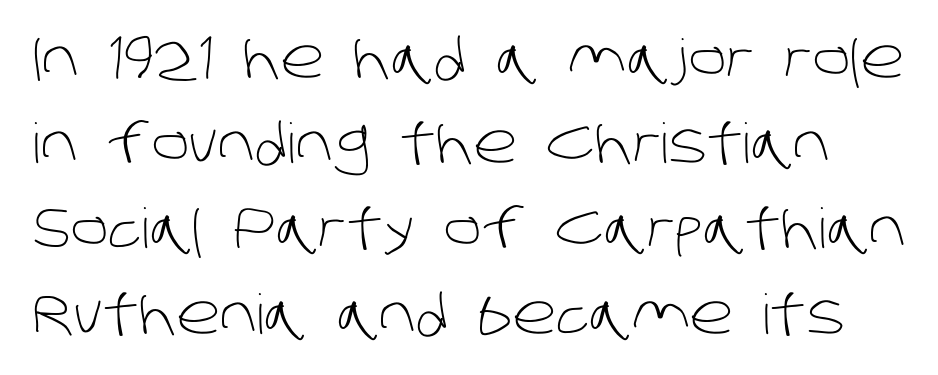
Q: Is the text bold? A: No.
Q: Is the typeface a serif or a sans-serif typeface? A: Sans-serif.
Q: Is the text underlined? A: No.
Q: Is the spacing between letters normal or unusually wide? A: Normal.
Q: Is the spacing between lines tight, normal or loose? A: Normal.
Q: Width (condensed, normal, or wide)? A: Normal.
Q: Stroke contrast? A: Low.
Q: x-height? A: Large.
Q: Monospaced? A: No.
